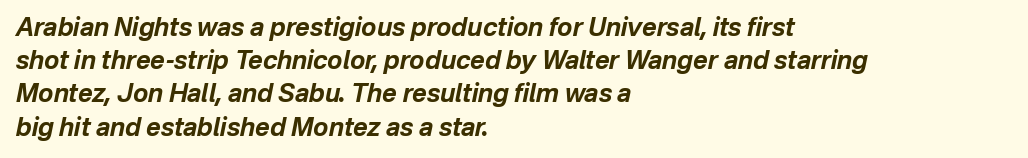
{"italic": "yes", "lean": "right", "slant_degrees": 12, "bold": "yes", "underline": "no", "align": "left", "line_spacing": "normal", "line_spacing_ratio": 1.33, "letter_spacing": "normal", "letter_spacing_em": 0.0, "glyph_px": 25}
